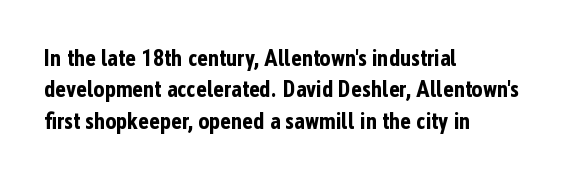
Q: Is the text bold? A: Yes.
Q: Is the text italic (slanted)? A: No, it is upright.
Q: Is the text underlined? A: No.
Q: How is the paragraph aligned? A: Left-aligned.
Q: Is the spacing between letters normal or unusually wide? A: Normal.
Q: Is the spacing between lines tight, normal or loose? A: Normal.
